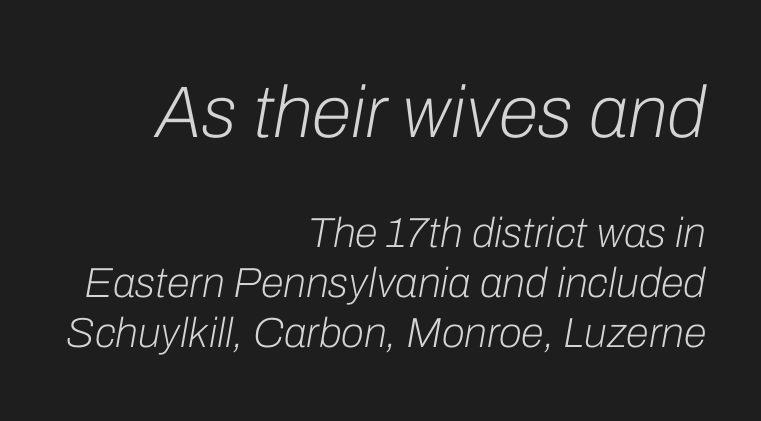
The image shows 73 px light type, italic (leaning right); set right-aligned, line spacing 1.19x, normal letter spacing, not underlined; the first (top) block is 1.74x larger; low stroke contrast and a medium x-height.
